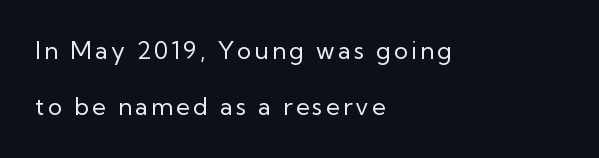
The image shows 24 px text type, upright; set left-aligned, loose line spacing (2.35x), not underlined.
